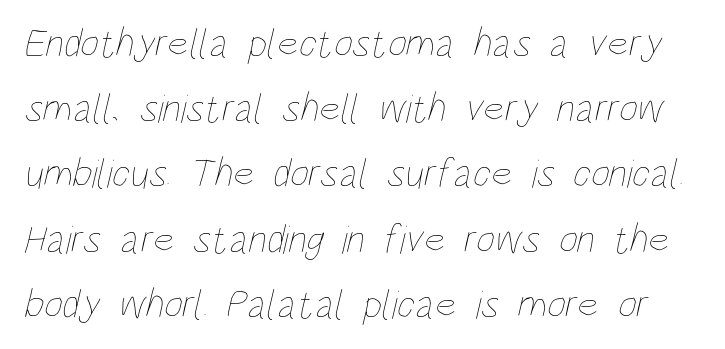
{"bold": "no", "weight": "thin", "width": "condensed", "stroke_contrast": "low", "x_height": "large", "monospaced": "no", "underline": "no", "line_spacing": "normal", "line_spacing_ratio": 1.59, "letter_spacing": "normal", "letter_spacing_em": 0.0, "glyph_px": 41}
